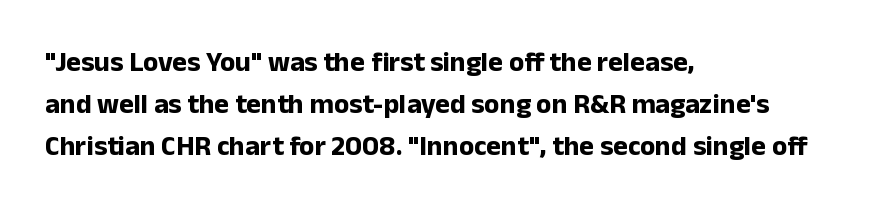
Q: Is the text bold? A: Yes.
Q: Is the text italic (slanted)? A: No, it is upright.
Q: Is the typeface a serif or a sans-serif typeface? A: Sans-serif.
Q: Is the text underlined? A: No.
Q: How is the paragraph aligned? A: Left-aligned.
Q: Is the spacing between letters normal or unusually wide? A: Normal.
Q: Is the spacing between lines tight, normal or loose? A: Normal.
Q: Width (condensed, normal, or wide)? A: Normal.
Q: Stroke contrast? A: Low.
Q: x-height? A: Medium.
Q: Monospaced? A: No.
